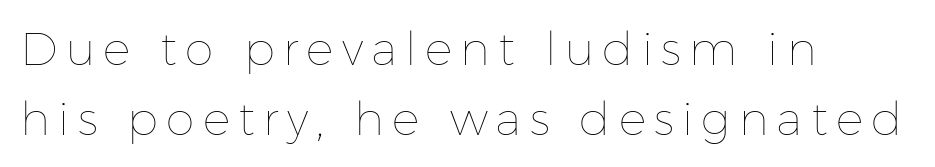
Q: Is the text bold? A: No.
Q: Is the text italic (slanted)? A: No, it is upright.
Q: Is the text underlined? A: No.
Q: How is the paragraph aligned? A: Left-aligned.
Q: Is the spacing between lines tight, normal or loose? A: Normal.
Q: Width (condensed, normal, or wide)? A: Normal.
Q: Stroke contrast? A: Low.
Q: x-height? A: Medium.
Q: Monospaced? A: No.
